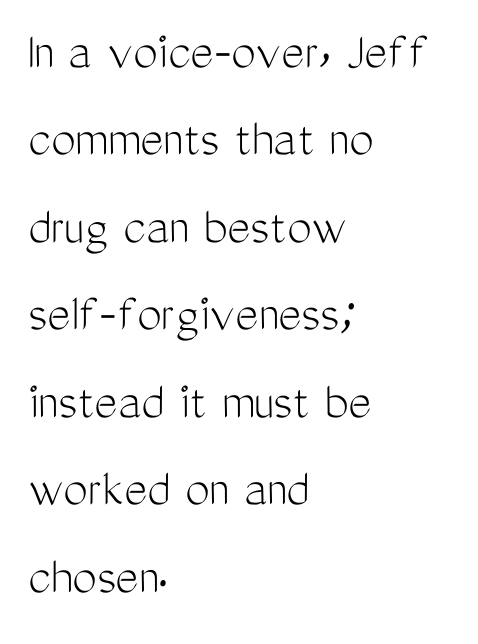
{"serif": "no", "italic": "no", "bold": "no", "weight": "light", "width": "condensed", "stroke_contrast": "medium", "x_height": "medium", "monospaced": "no", "underline": "no", "align": "left", "line_spacing": "normal", "line_spacing_ratio": 1.59, "letter_spacing": "normal", "letter_spacing_em": 0.0, "glyph_px": 55}
